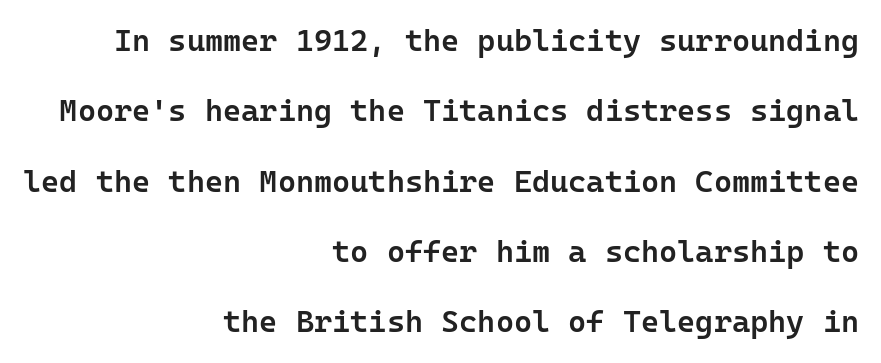
Q: Is the text bold? A: Semi-bold.
Q: Is the text italic (slanted)? A: No, it is upright.
Q: Is the typeface a serif or a sans-serif typeface? A: Sans-serif.
Q: Is the text underlined? A: No.
Q: How is the paragraph aligned? A: Right-aligned.
Q: Is the spacing between letters normal or unusually wide? A: Normal.
Q: Is the spacing between lines tight, normal or loose? A: Loose.
Q: Width (condensed, normal, or wide)? A: Normal.
Q: Stroke contrast? A: Low.
Q: x-height? A: Medium.
Q: Monospaced? A: Yes.
